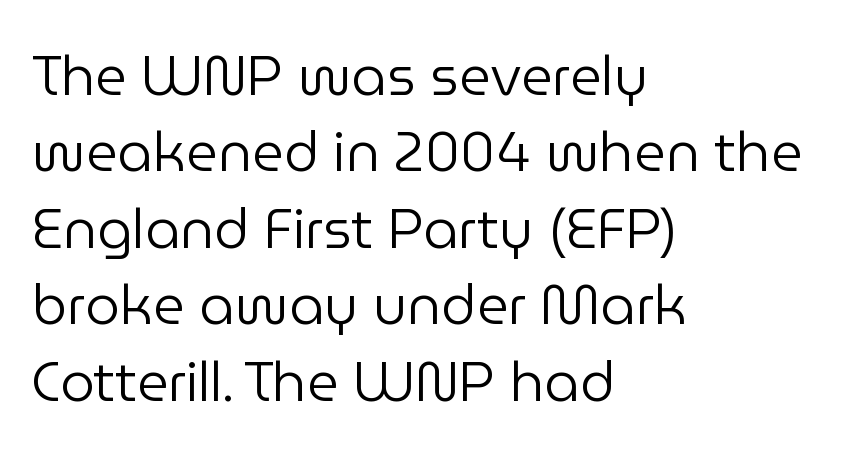
The image shows 55 px regular-weight sans-serif type, upright; set left-aligned, normal line spacing (1.39x), normal letter spacing, not underlined; low stroke contrast and a medium x-height.
